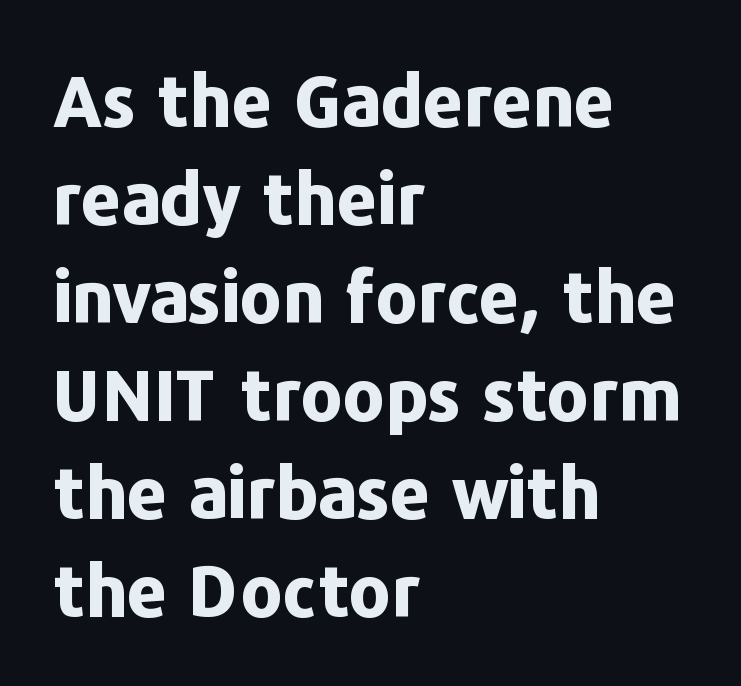
Q: Is the text bold? A: Yes.
Q: Is the text italic (slanted)? A: No, it is upright.
Q: Is the typeface a serif or a sans-serif typeface? A: Sans-serif.
Q: Is the text underlined? A: No.
Q: How is the paragraph aligned? A: Left-aligned.
Q: Is the spacing between letters normal or unusually wide? A: Normal.
Q: Is the spacing between lines tight, normal or loose? A: Normal.
Q: Width (condensed, normal, or wide)? A: Normal.
Q: Stroke contrast? A: Low.
Q: x-height? A: Medium.
Q: Monospaced? A: No.
